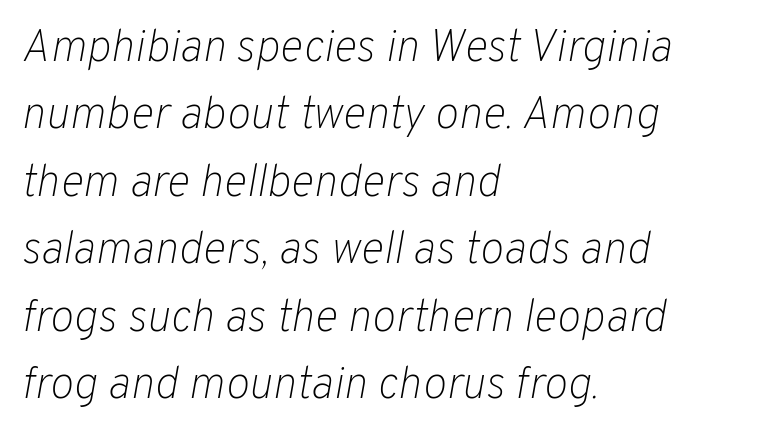
Q: Is the text bold? A: No.
Q: Is the text italic (slanted)? A: Yes, it leans right by about 10 degrees.
Q: Is the text underlined? A: No.
Q: How is the paragraph aligned? A: Left-aligned.
Q: Is the spacing between letters normal or unusually wide? A: Normal.
Q: Is the spacing between lines tight, normal or loose? A: Normal.
Q: Width (condensed, normal, or wide)? A: Normal.
Q: Stroke contrast? A: Low.
Q: x-height? A: Medium.
Q: Monospaced? A: No.
